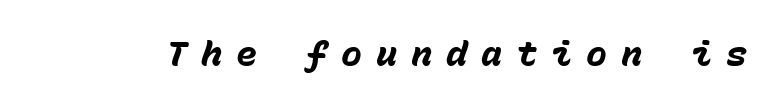
{"italic": "yes", "lean": "right", "slant_degrees": 15, "bold": "yes", "weight": "heavy", "width": "normal", "stroke_contrast": "low", "x_height": "medium", "monospaced": "yes", "underline": "no", "letter_spacing": "wide", "letter_spacing_em": 0.4, "glyph_px": 35}
